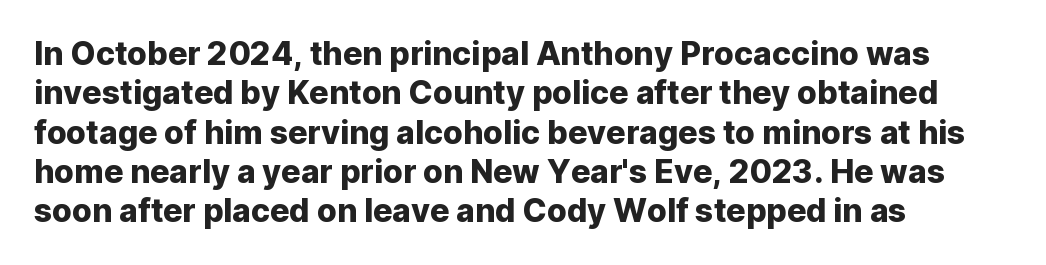
Q: Is the text italic (slanted)? A: No, it is upright.
Q: Is the typeface a serif or a sans-serif typeface? A: Sans-serif.
Q: Is the text underlined? A: No.
Q: How is the paragraph aligned? A: Left-aligned.
Q: Is the spacing between letters normal or unusually wide? A: Normal.
Q: Width (condensed, normal, or wide)? A: Normal.
Q: Stroke contrast? A: Low.
Q: x-height? A: Medium.
Q: Monospaced? A: No.
